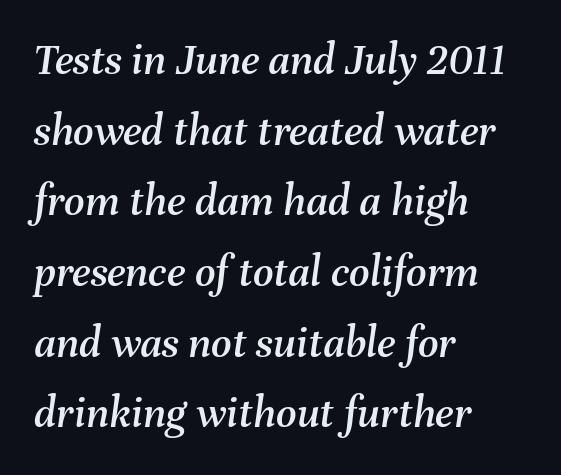
The image shows 45 px text type, italic (leaning right); set left-aligned, normal line spacing (1.57x), normal letter spacing, not underlined; medium stroke contrast and a medium x-height.
